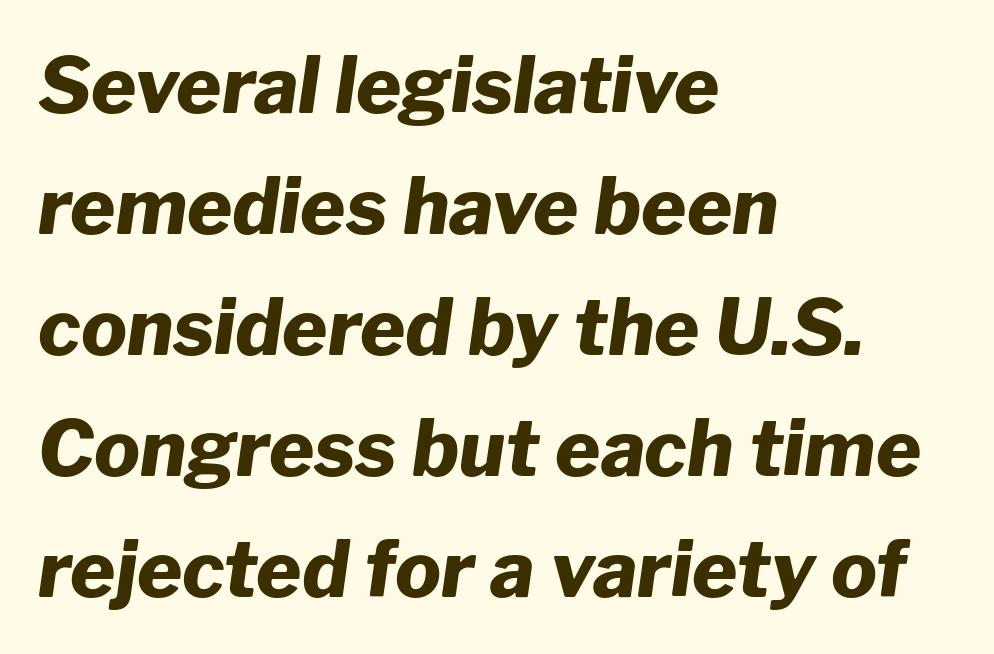
{"italic": "yes", "lean": "right", "slant_degrees": 8, "bold": "yes", "weight": "heavy", "width": "normal", "stroke_contrast": "low", "x_height": "medium", "monospaced": "no", "underline": "no", "align": "left", "line_spacing": "normal", "line_spacing_ratio": 1.57, "letter_spacing": "normal", "letter_spacing_em": 0.0, "glyph_px": 77}
